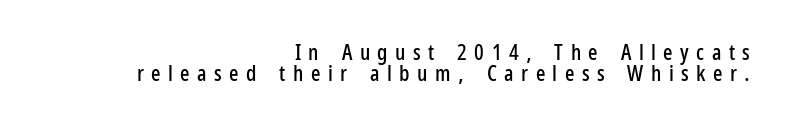
Q: Is the text italic (slanted)? A: No, it is upright.
Q: Is the text underlined? A: No.
Q: How is the paragraph aligned? A: Right-aligned.
Q: Is the spacing between letters normal or unusually wide? A: Unusually wide.
Q: Is the spacing between lines tight, normal or loose? A: Tight.
